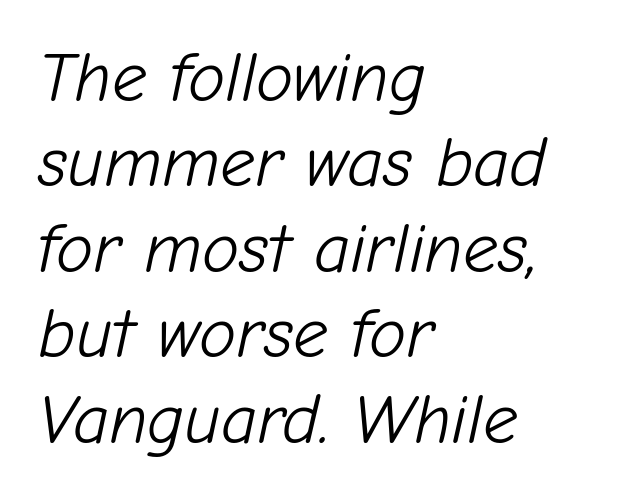
The image shows 70 px light type, italic (leaning right); set left-aligned, line spacing 1.22x, normal letter spacing, not underlined; low stroke contrast and a medium x-height.
